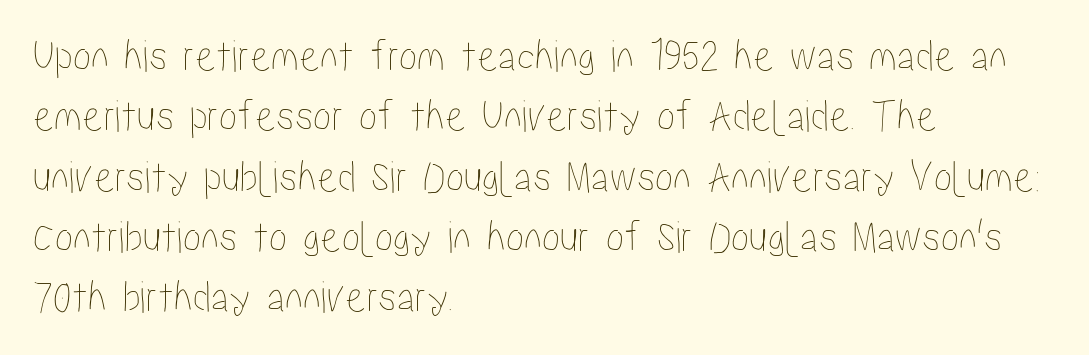
{"italic": "no", "width": "condensed", "stroke_contrast": "low", "x_height": "medium", "monospaced": "no", "underline": "no", "align": "left", "line_spacing": "normal", "line_spacing_ratio": 1.31, "letter_spacing": "normal", "letter_spacing_em": 0.0, "glyph_px": 46}
